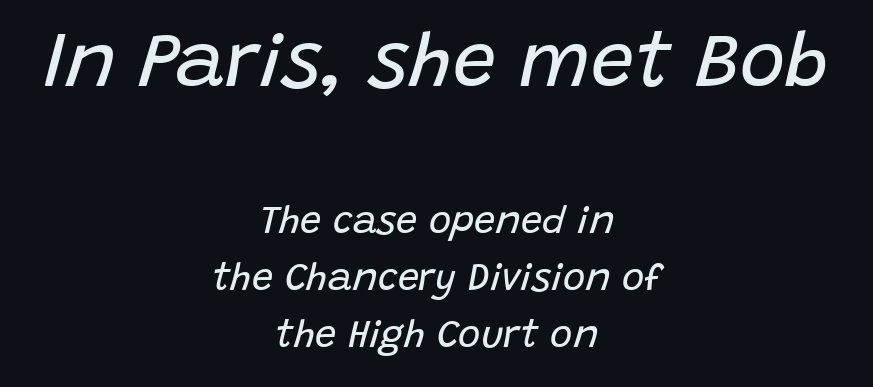
{"italic": "yes", "lean": "right", "slant_degrees": 15, "bold": "no", "weight": "regular", "width": "normal", "stroke_contrast": "low", "x_height": "large", "monospaced": "no", "underline": "no", "align": "center", "line_spacing": "normal", "line_spacing_ratio": 1.49, "letter_spacing": "normal", "letter_spacing_em": 0.0, "larger_block": "first", "size_ratio": 2.03, "glyph_px": 77}
